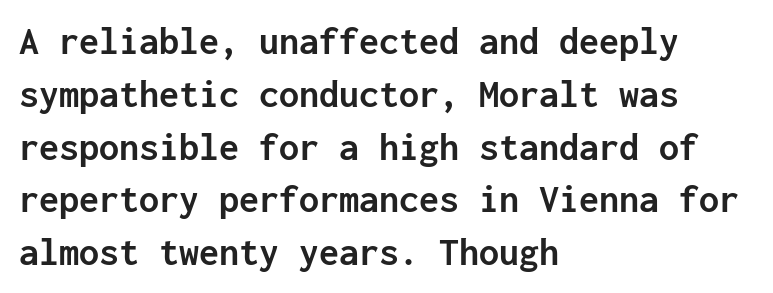
Q: Is the text bold? A: Yes.
Q: Is the text italic (slanted)? A: No, it is upright.
Q: Is the typeface a serif or a sans-serif typeface? A: Sans-serif.
Q: Is the text underlined? A: No.
Q: How is the paragraph aligned? A: Left-aligned.
Q: Is the spacing between letters normal or unusually wide? A: Normal.
Q: Is the spacing between lines tight, normal or loose? A: Normal.
Q: Width (condensed, normal, or wide)? A: Normal.
Q: Stroke contrast? A: Low.
Q: x-height? A: Medium.
Q: Monospaced? A: Yes.
